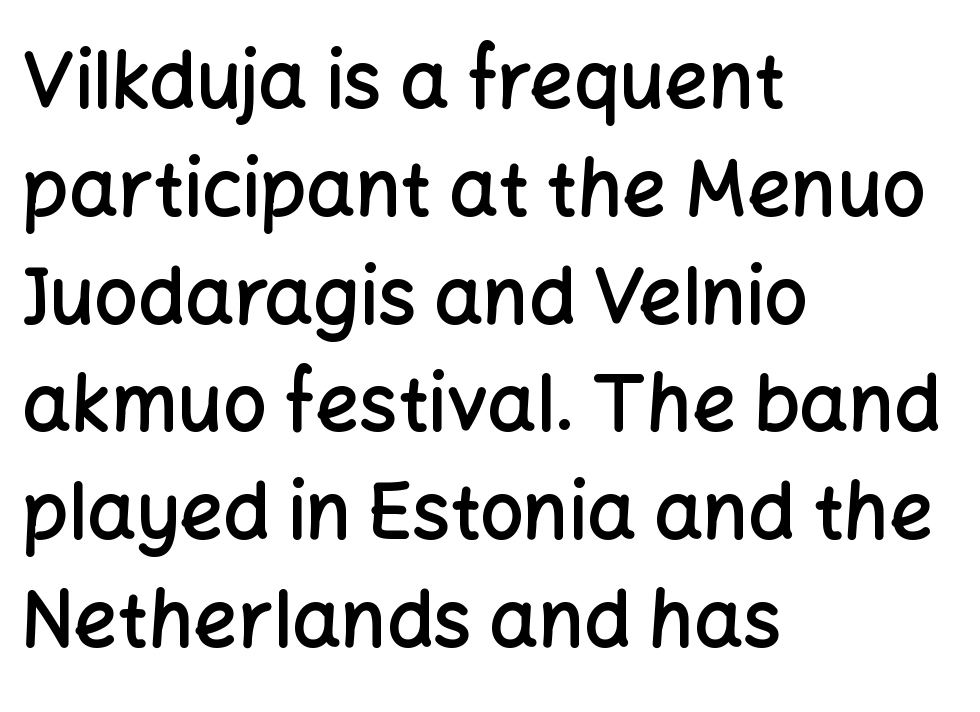
Q: Is the text bold? A: Semi-bold.
Q: Is the text italic (slanted)? A: No, it is upright.
Q: Is the typeface a serif or a sans-serif typeface? A: Sans-serif.
Q: Is the text underlined? A: No.
Q: How is the paragraph aligned? A: Left-aligned.
Q: Is the spacing between letters normal or unusually wide? A: Normal.
Q: Is the spacing between lines tight, normal or loose? A: Normal.
Q: Width (condensed, normal, or wide)? A: Normal.
Q: Stroke contrast? A: Low.
Q: x-height? A: Medium.
Q: Monospaced? A: No.
